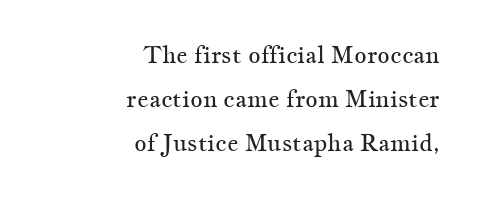
Q: Is the text bold? A: No.
Q: Is the text italic (slanted)? A: No, it is upright.
Q: Is the text underlined? A: No.
Q: How is the paragraph aligned? A: Right-aligned.
Q: Is the spacing between letters normal or unusually wide? A: Normal.
